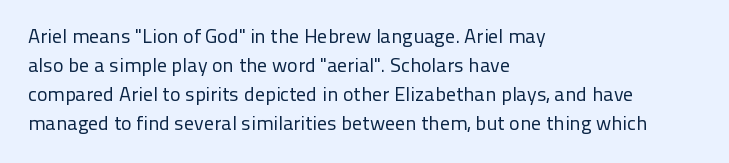
The image shows 20 px text type, upright; set left-aligned, normal line spacing (1.45x), normal letter spacing, not underlined.
